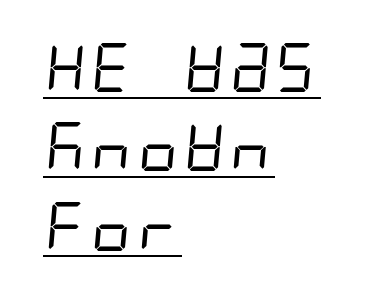
{"serif": "no", "bold": "no", "weight": "regular", "width": "condensed", "stroke_contrast": "low", "x_height": "large", "underline": "yes", "align": "left", "line_spacing": "normal", "line_spacing_ratio": 1.62, "letter_spacing": "normal", "letter_spacing_em": 0.0, "glyph_px": 49}
